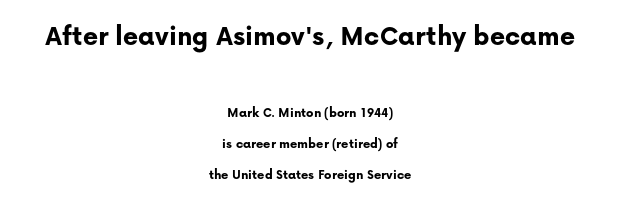
The lines in this sample share a center point and differ in where they start and stop. Students, note that the glyphs here touch the page at normal intervals. The rendering shrinks the type as you move from the upper chunk to the lower. Descenders hang freely into open space. The letters stand upright; this is a roman face.
